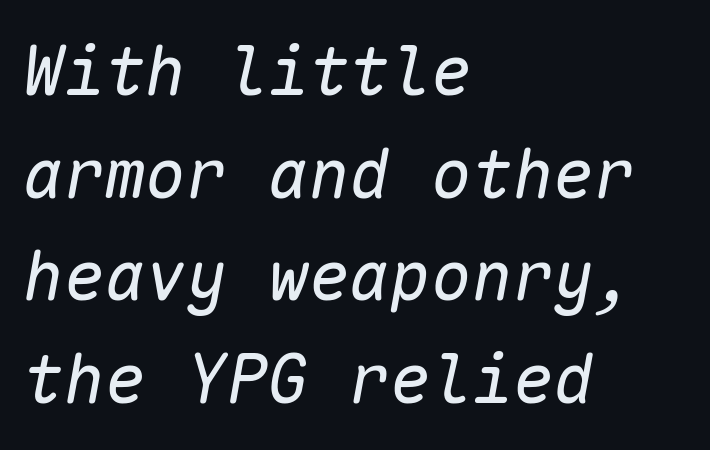
{"italic": "yes", "lean": "right", "slant_degrees": 10, "bold": "no", "weight": "regular", "width": "normal", "stroke_contrast": "low", "x_height": "medium", "monospaced": "yes", "underline": "no", "align": "left", "line_spacing": "normal", "line_spacing_ratio": 1.51, "letter_spacing": "normal", "letter_spacing_em": 0.0, "glyph_px": 68}
